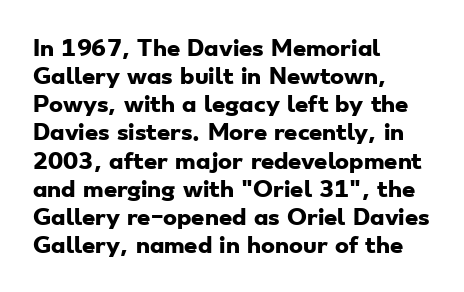
The image shows 21 px bold type; set left-aligned, normal line spacing (1.34x), normal letter spacing, not underlined.
